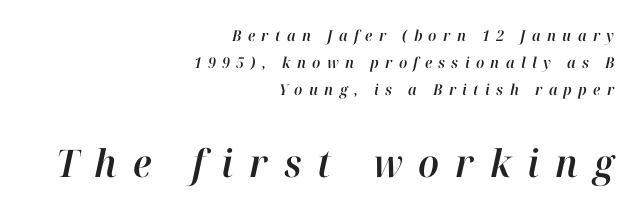
Q: Is the text italic (slanted)? A: Yes, it leans right by about 12 degrees.
Q: Is the text underlined? A: No.
Q: How is the paragraph aligned? A: Right-aligned.
Q: Is the spacing between letters normal or unusually wide? A: Unusually wide.
Q: Which block of text is set in a larger size, the first (top) or the second (bottom)? A: The second (bottom) one.
Q: Width (condensed, normal, or wide)? A: Normal.
Q: Stroke contrast? A: High.
Q: x-height? A: Medium.
Q: Monospaced? A: No.
